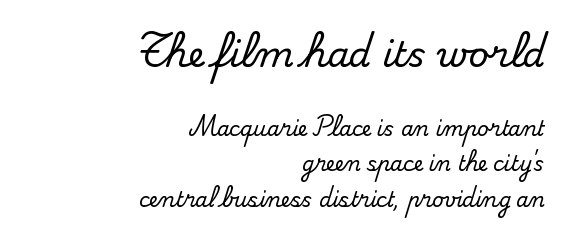
Character widths vary here, with narrow letters taking less room than wide ones. The letterforms sit shoulder to shoulder at normal distance. Whoever set this made the first block the dominant, larger element.
